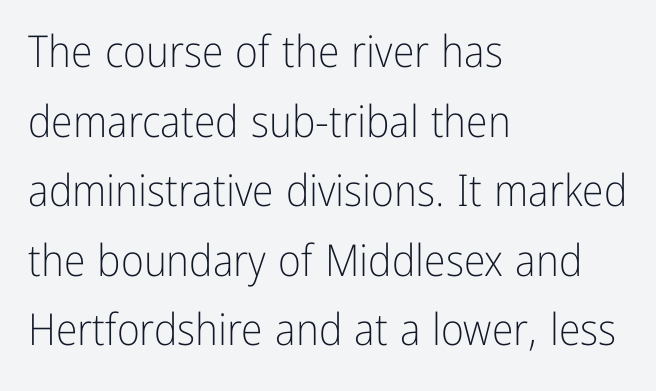
Q: Is the text bold? A: No.
Q: Is the text italic (slanted)? A: No, it is upright.
Q: Is the typeface a serif or a sans-serif typeface? A: Sans-serif.
Q: Is the text underlined? A: No.
Q: How is the paragraph aligned? A: Left-aligned.
Q: Is the spacing between letters normal or unusually wide? A: Normal.
Q: Is the spacing between lines tight, normal or loose? A: Normal.
Q: Width (condensed, normal, or wide)? A: Condensed.
Q: Stroke contrast? A: Low.
Q: x-height? A: Medium.
Q: Monospaced? A: No.
